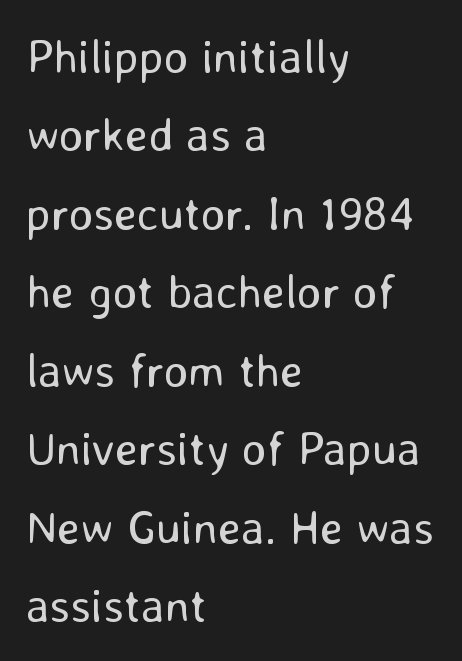
Q: Is the text bold? A: No.
Q: Is the text italic (slanted)? A: No, it is upright.
Q: Is the typeface a serif or a sans-serif typeface? A: Sans-serif.
Q: Is the text underlined? A: No.
Q: How is the paragraph aligned? A: Left-aligned.
Q: Is the spacing between letters normal or unusually wide? A: Normal.
Q: Is the spacing between lines tight, normal or loose? A: Normal.
Q: Width (condensed, normal, or wide)? A: Normal.
Q: Stroke contrast? A: Low.
Q: x-height? A: Medium.
Q: Monospaced? A: No.
